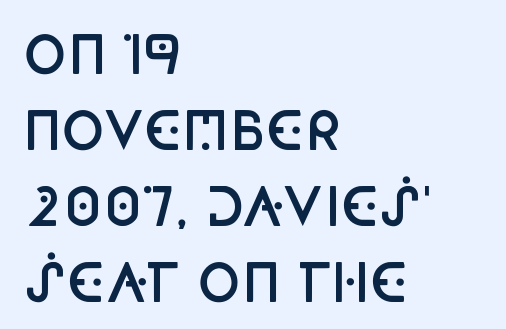
Designer's note — italics off, roman on. This rendering leaves character spacing at its baseline value. Underline: absent. The line-height multiplier appears to be the usual default. Line beginnings align vertically; line endings do not. A typesetter would call this proportional, since set widths differ per character.
